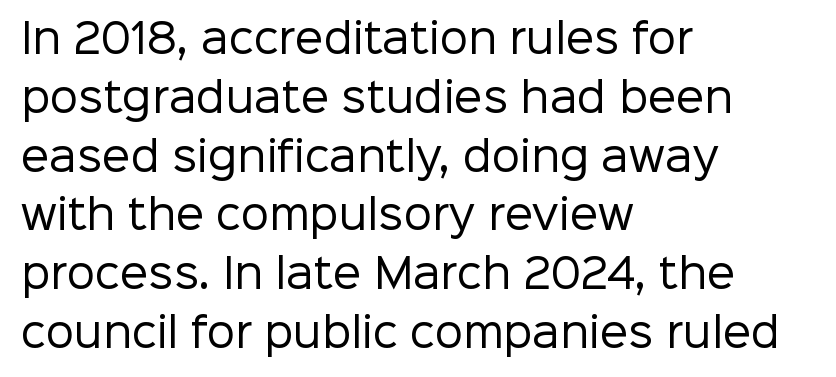
{"serif": "no", "italic": "no", "bold": "no", "weight": "regular", "width": "normal", "stroke_contrast": "low", "x_height": "medium", "monospaced": "no", "underline": "no", "align": "left", "line_spacing": "normal", "line_spacing_ratio": 1.47, "letter_spacing": "normal", "letter_spacing_em": 0.0, "glyph_px": 40}
